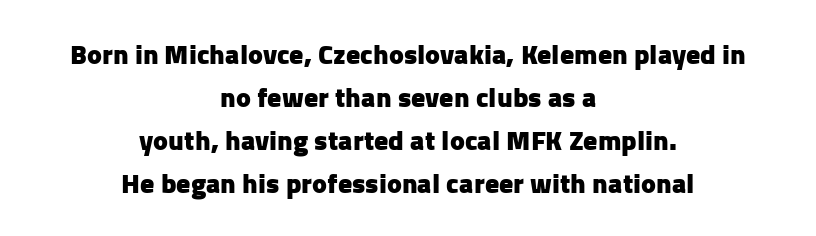
{"serif": "no", "italic": "no", "bold": "yes", "weight": "heavy", "width": "normal", "stroke_contrast": "low", "x_height": "medium", "monospaced": "no", "underline": "no", "align": "center", "line_spacing": "normal", "line_spacing_ratio": 1.53, "letter_spacing": "normal", "letter_spacing_em": 0.0, "glyph_px": 28}
